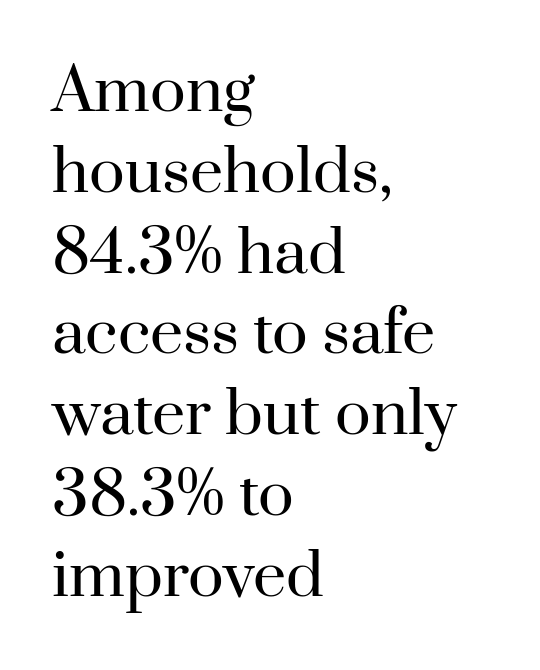
The text was rendered using a seriffed face with decorative stroke endings. This block has exactly the height ordinary leading produces. The typesetter chose a ragged-right arrangement here. Vertical strokes here are truly vertical.
